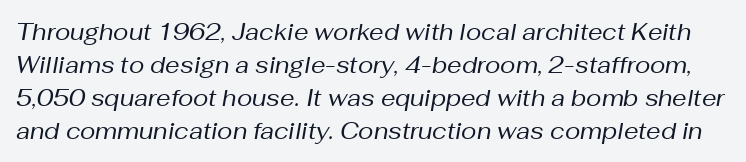
{"italic": "yes", "lean": "right", "slant_degrees": 10, "bold": "no", "underline": "no", "line_spacing": "normal", "line_spacing_ratio": 1.43, "letter_spacing": "normal", "letter_spacing_em": 0.0, "glyph_px": 23}
